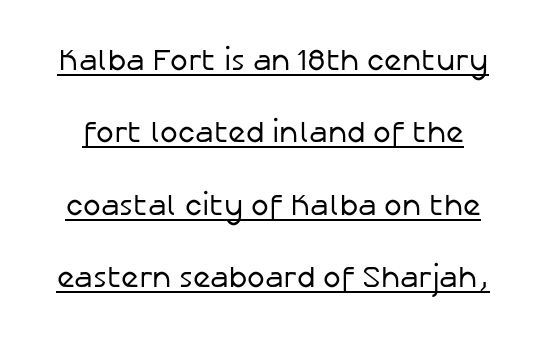
Q: Is the text bold? A: No.
Q: Is the text italic (slanted)? A: No, it is upright.
Q: Is the typeface a serif or a sans-serif typeface? A: Sans-serif.
Q: Is the text underlined? A: Yes.
Q: Is the spacing between letters normal or unusually wide? A: Normal.
Q: Is the spacing between lines tight, normal or loose? A: Loose.
Q: Width (condensed, normal, or wide)? A: Normal.
Q: Stroke contrast? A: Low.
Q: x-height? A: Medium.
Q: Monospaced? A: No.
